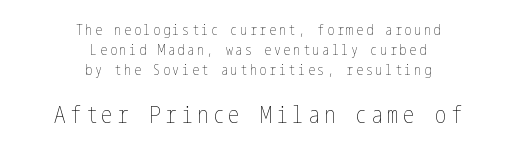
Q: Is the text bold? A: No.
Q: Is the text italic (slanted)? A: No, it is upright.
Q: Is the text underlined? A: No.
Q: How is the paragraph aligned? A: Centered.
Q: Is the spacing between lines tight, normal or loose? A: Normal.
Q: Which block of text is set in a larger size, the first (top) or the second (bottom)? A: The second (bottom) one.
